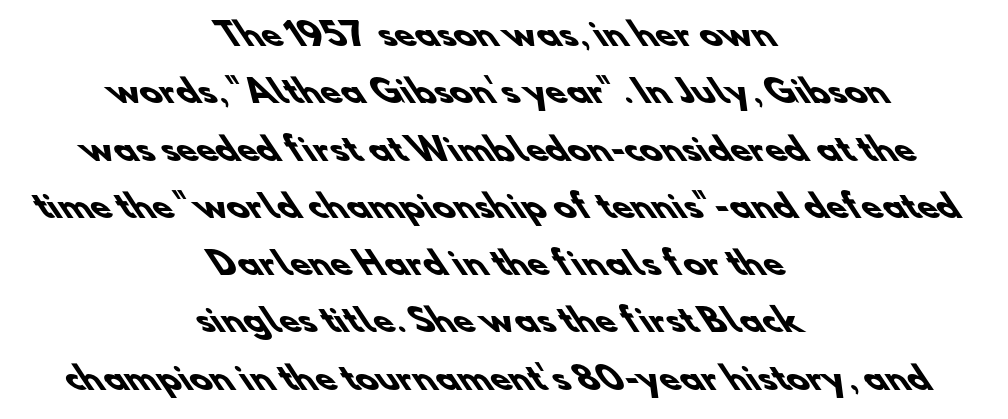
The image shows 32 px heavy sans-serif type; set centered, line spacing 1.79x, normal letter spacing, not underlined; low stroke contrast and a small x-height.
